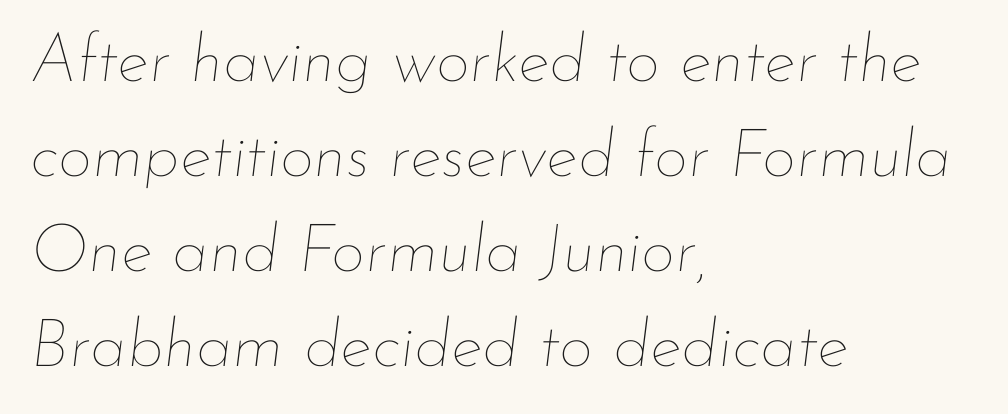
The image shows 67 px thin type, italic (leaning right); set left-aligned, normal line spacing (1.42x), normal letter spacing, not underlined; low stroke contrast and a small x-height.
